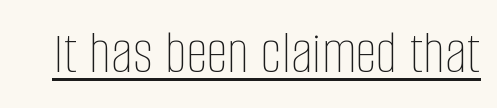
Q: Is the text bold? A: No.
Q: Is the text italic (slanted)? A: No, it is upright.
Q: Is the text underlined? A: Yes.
Q: Is the spacing between letters normal or unusually wide? A: Normal.
Q: Width (condensed, normal, or wide)? A: Condensed.
Q: Stroke contrast? A: Low.
Q: x-height? A: Large.
Q: Monospaced? A: No.
